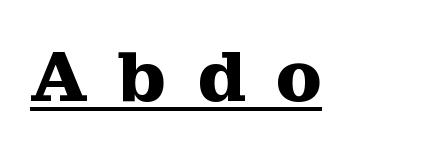
Q: Is the text bold? A: Yes.
Q: Is the text italic (slanted)? A: No, it is upright.
Q: Is the typeface a serif or a sans-serif typeface? A: Serif.
Q: Is the text underlined? A: Yes.
Q: Is the spacing between letters normal or unusually wide? A: Unusually wide.
Q: Width (condensed, normal, or wide)? A: Normal.
Q: Stroke contrast? A: Medium.
Q: x-height? A: Medium.
Q: Monospaced? A: No.
